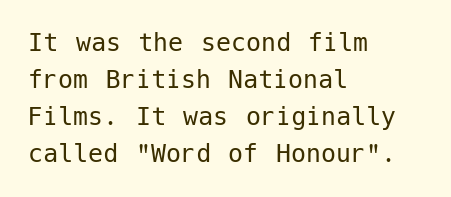
Students, note that the glyphs here touch the page at normal intervals. Notice how the stems are strictly vertical — no italics here. These lines are composed in type without serifs. The lines are quadded left. The characters are drawn with everyday or finer stroke widths. Decoration check: the copy has no underline.
